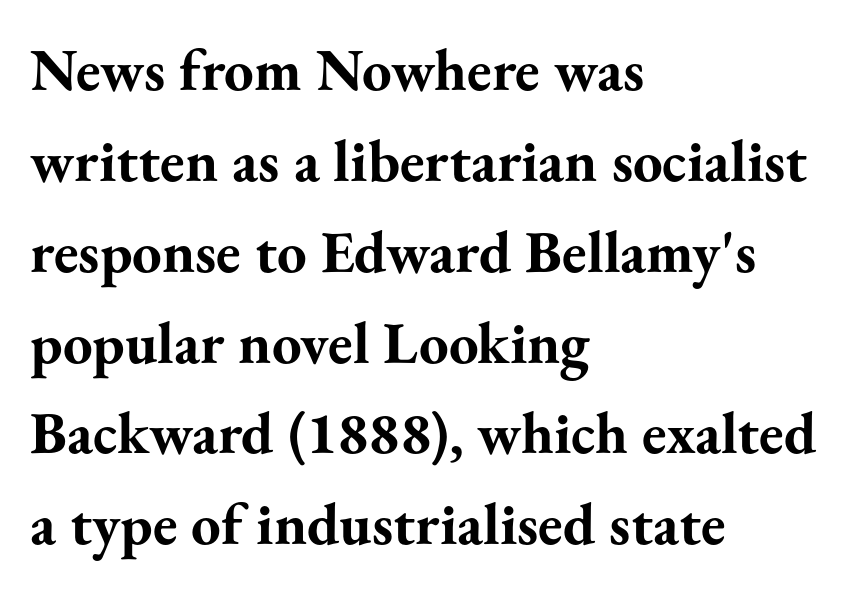
{"serif": "yes", "italic": "no", "bold": "yes", "weight": "bold", "width": "normal", "stroke_contrast": "medium", "x_height": "small", "monospaced": "no", "underline": "no", "align": "left", "line_spacing": "normal", "line_spacing_ratio": 1.54, "letter_spacing": "normal", "letter_spacing_em": 0.0, "glyph_px": 59}
